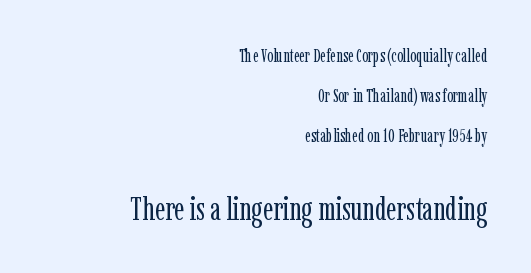
Tracking here is standard; glyphs follow each other at the usual distance. The letters look calm and open, with moderate or lighter stems. Check the space under the baseline: it is left empty. Horizontal alignment here is rightward, an uncommon choice for prose.
